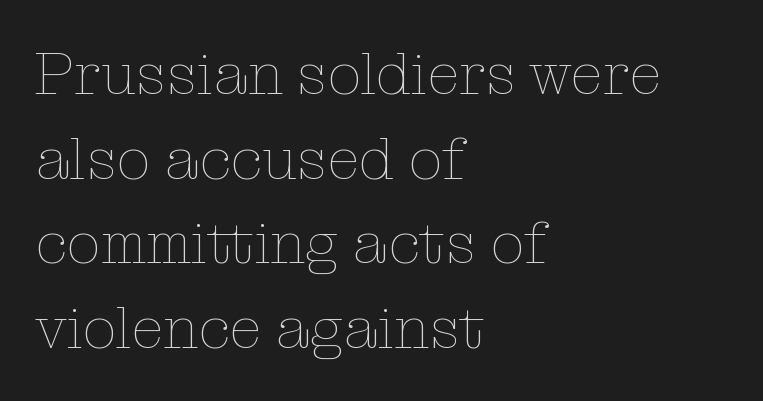
Posture: vertical. The baseline area is clear. The letters look calm and open, with moderate or lighter stems. Look at the tracking — it's just the regular setting, nothing added.
